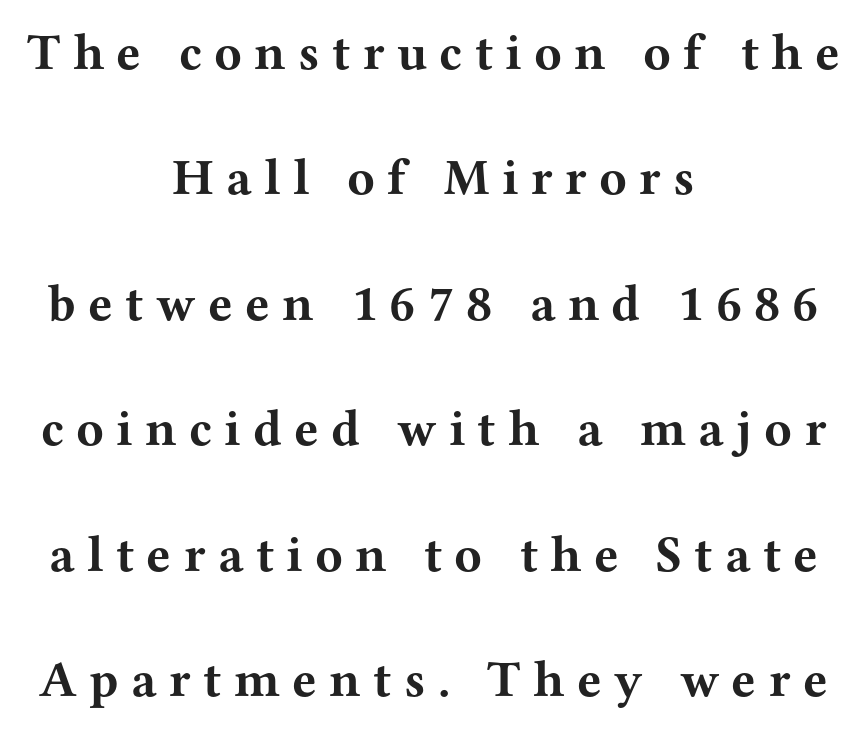
{"serif": "yes", "italic": "no", "bold": "yes", "weight": "bold", "width": "wide", "stroke_contrast": "medium", "x_height": "medium", "monospaced": "no", "underline": "no", "align": "center", "line_spacing": "loose", "line_spacing_ratio": 2.46, "letter_spacing": "wide", "letter_spacing_em": 0.24, "glyph_px": 51}
